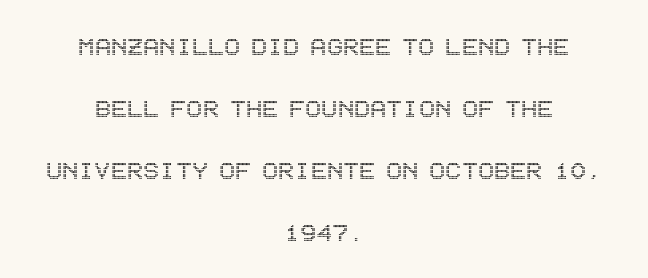
{"italic": "no", "width": "condensed", "x_height": "large", "underline": "no", "align": "center", "line_spacing": "loose", "line_spacing_ratio": 2.07, "letter_spacing": "normal", "letter_spacing_em": 0.0, "glyph_px": 30}
